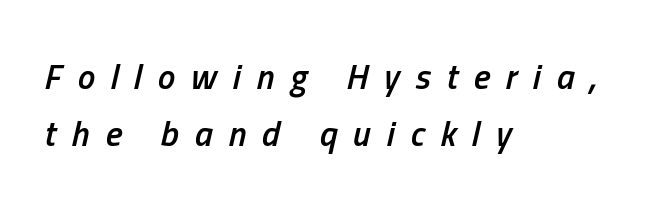
The image shows 35 px semibold, condensed type, italic (leaning right); set left-aligned, normal line spacing (1.62x), unusually wide letter spacing (+0.45 em), not underlined; low stroke contrast and a medium x-height.
